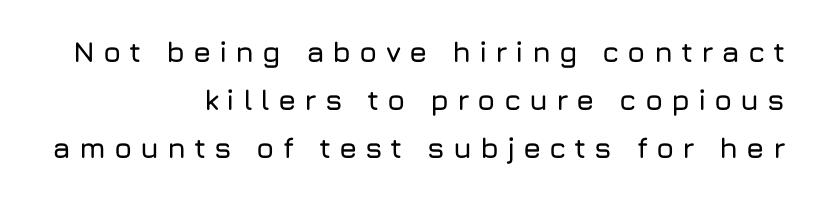
The image shows 29 px sans-serif type, upright; set right-aligned, normal line spacing (1.65x), unusually wide letter spacing (+0.27 em), not underlined; low stroke contrast and a medium x-height.
